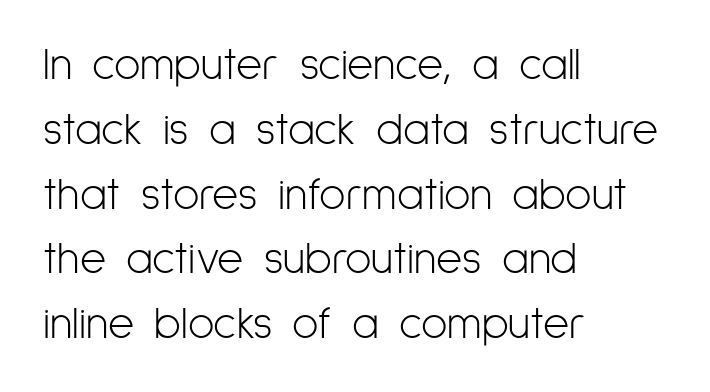
Q: Is the text bold? A: No.
Q: Is the text italic (slanted)? A: No, it is upright.
Q: Is the typeface a serif or a sans-serif typeface? A: Sans-serif.
Q: Is the text underlined? A: No.
Q: How is the paragraph aligned? A: Left-aligned.
Q: Is the spacing between letters normal or unusually wide? A: Normal.
Q: Is the spacing between lines tight, normal or loose? A: Normal.
Q: Width (condensed, normal, or wide)? A: Condensed.
Q: Stroke contrast? A: Low.
Q: x-height? A: Medium.
Q: Monospaced? A: No.
